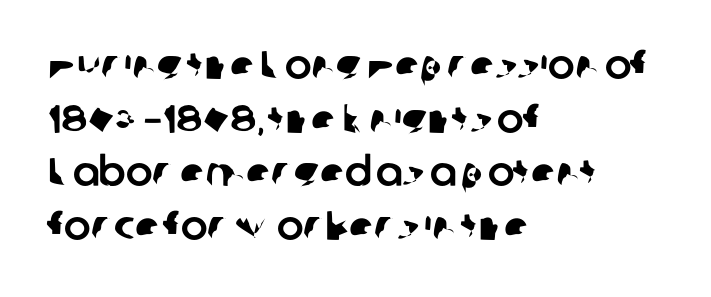
The image shows 40 px sans-serif type; set left-aligned, normal line spacing (1.34x), normal letter spacing, not underlined; low stroke contrast and a medium x-height.
